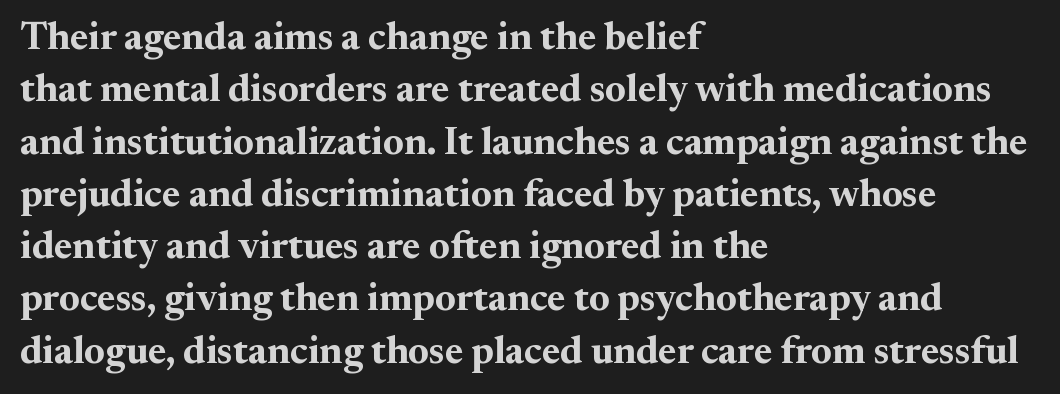
Character widths vary here, with narrow letters taking less room than wide ones. Strokes here are thick enough to call this a true bold. In terms of letterform style, serifs are clearly present. No word sits above an underline. The font's upright variant was chosen for this text. The rows are spaced the way most documents space them.
